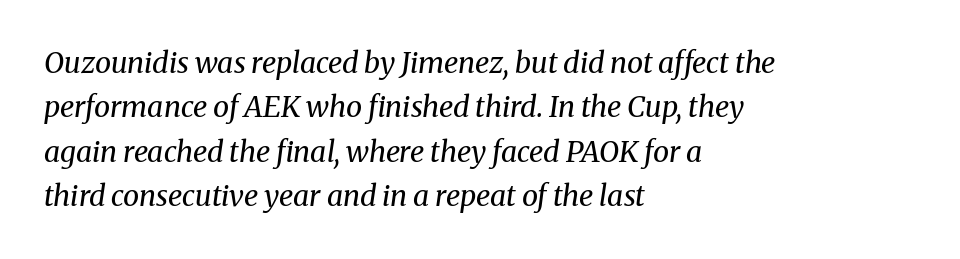
The image shows 29 px regular-weight serif type, italic (leaning right); set left-aligned, normal line spacing (1.53x), normal letter spacing, not underlined; medium stroke contrast and a medium x-height.
